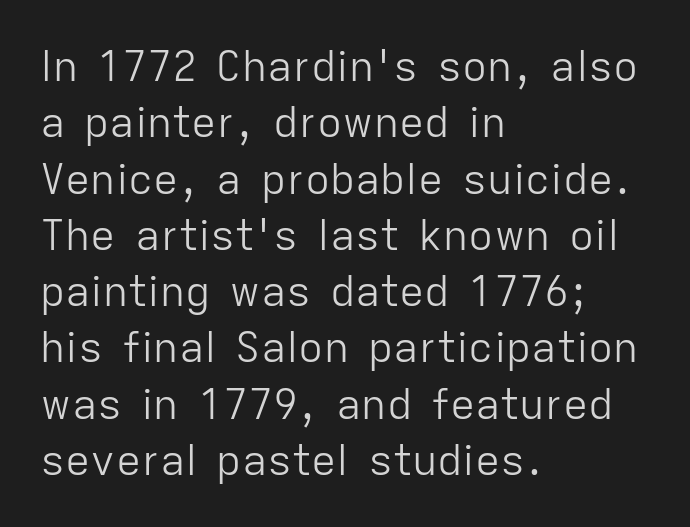
If you drew a line through each stem, it would be perfectly vertical. Does the copy run flush right? No — it runs flush left. Character widths vary here, with narrow letters taking less room than wide ones. Summary of vertical rhythm: regular, with standard interline spacing. The letters carry no serifs — their stems end cleanly without finishing strokes.
